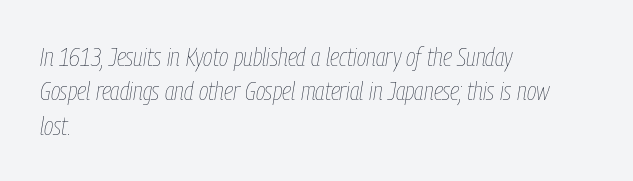
Q: Is the text bold? A: No.
Q: Is the text italic (slanted)? A: Yes, it leans right by about 9 degrees.
Q: Is the text underlined? A: No.
Q: How is the paragraph aligned? A: Left-aligned.
Q: Is the spacing between letters normal or unusually wide? A: Normal.
Q: Is the spacing between lines tight, normal or loose? A: Normal.
